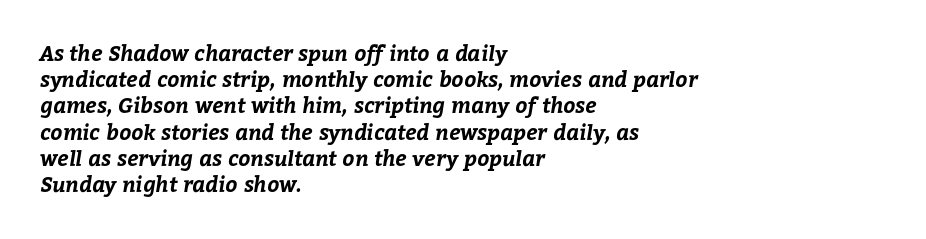
{"bold": "yes", "underline": "no", "align": "left", "line_spacing": "normal", "line_spacing_ratio": 1.25, "letter_spacing": "normal", "letter_spacing_em": 0.0, "glyph_px": 21}
